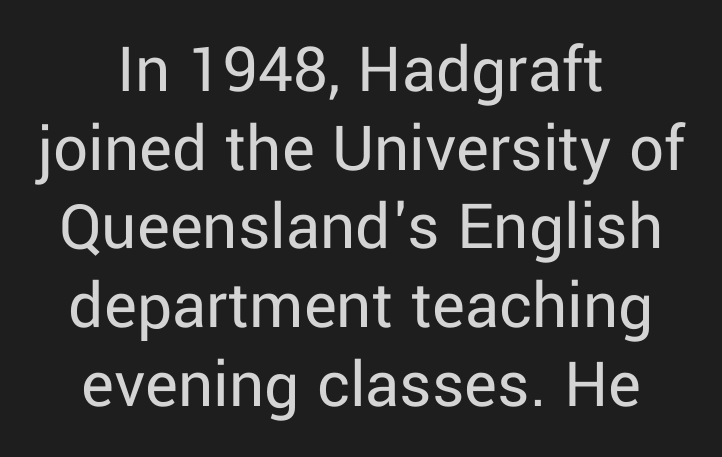
The image shows 69 px regular-weight sans-serif type, upright; set centered, tight line spacing (1.14x), normal letter spacing, not underlined; low stroke contrast and a medium x-height.
